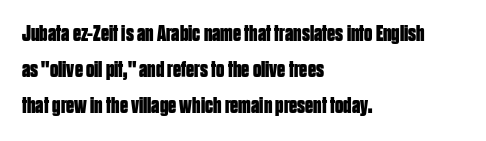
{"italic": "no", "bold": "yes", "underline": "no", "align": "left", "line_spacing": "normal", "line_spacing_ratio": 1.57, "letter_spacing": "normal", "letter_spacing_em": 0.0, "glyph_px": 23}
